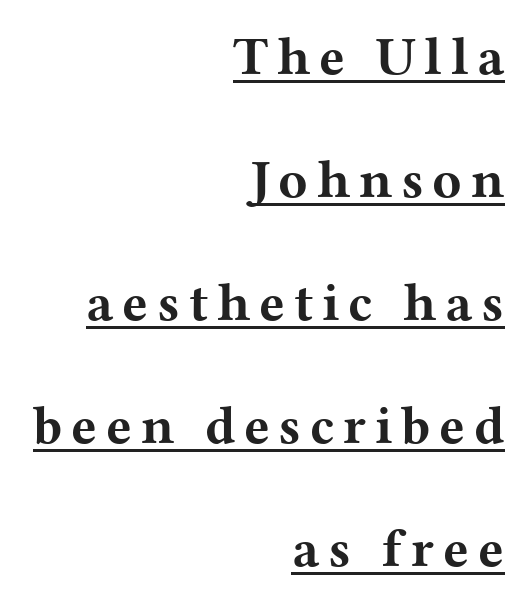
Q: Is the text bold? A: Yes.
Q: Is the text italic (slanted)? A: No, it is upright.
Q: Is the typeface a serif or a sans-serif typeface? A: Serif.
Q: Is the text underlined? A: Yes.
Q: How is the paragraph aligned? A: Right-aligned.
Q: Is the spacing between lines tight, normal or loose? A: Loose.
Q: Width (condensed, normal, or wide)? A: Wide.
Q: Stroke contrast? A: Medium.
Q: x-height? A: Medium.
Q: Monospaced? A: No.
